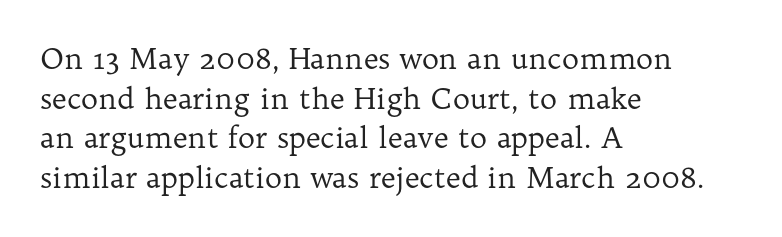
Leading matches the norm, producing a regular column. The rag falls on the right side of this text block. Does the lettering tilt? It doesn't — this is upright. The weight tops out at a normal text grade. Bare-footed words on every line. Observe the ordinary spacing: letters are neighbours, not strangers.
